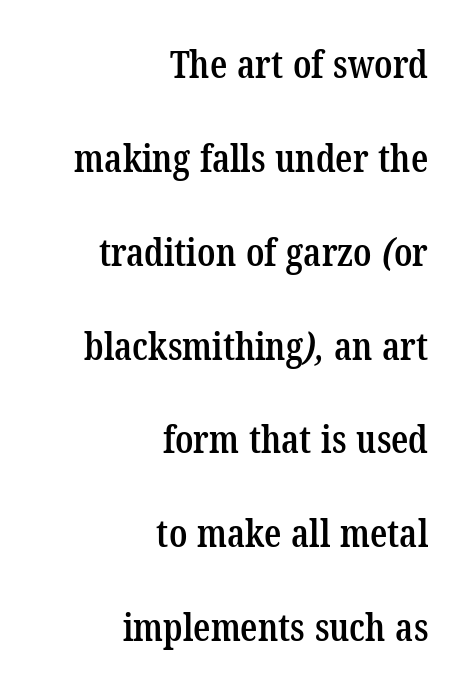
The image shows 38 px semibold, condensed serif type; set right-aligned, loose line spacing (2.47x), normal letter spacing, not underlined; low stroke contrast and a medium x-height.
